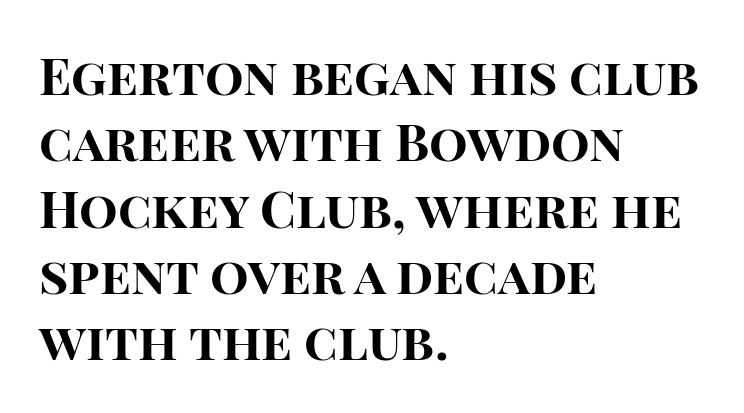
Q: Is the text bold? A: Yes.
Q: Is the text italic (slanted)? A: No, it is upright.
Q: Is the typeface a serif or a sans-serif typeface? A: Sans-serif.
Q: Is the text underlined? A: No.
Q: How is the paragraph aligned? A: Left-aligned.
Q: Is the spacing between letters normal or unusually wide? A: Normal.
Q: Is the spacing between lines tight, normal or loose? A: Normal.
Q: Width (condensed, normal, or wide)? A: Normal.
Q: Stroke contrast? A: High.
Q: x-height? A: Large.
Q: Monospaced? A: No.
